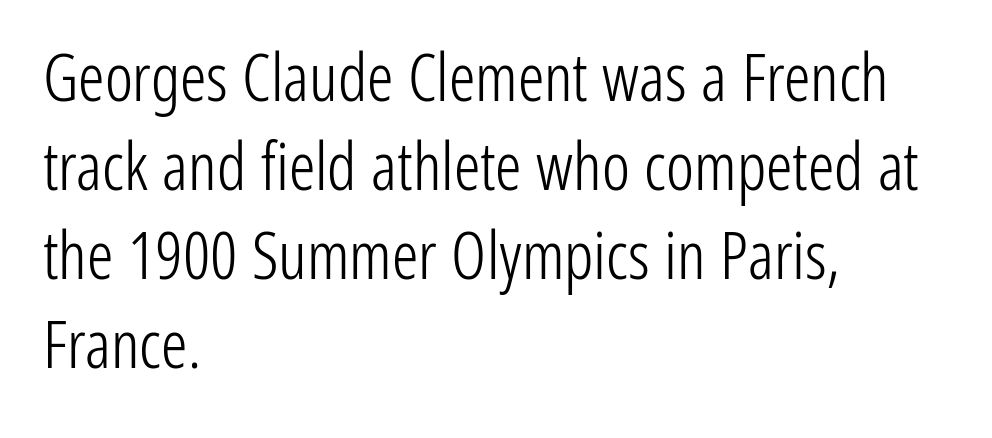
Q: Is the text bold? A: No.
Q: Is the text italic (slanted)? A: No, it is upright.
Q: Is the typeface a serif or a sans-serif typeface? A: Sans-serif.
Q: Is the text underlined? A: No.
Q: How is the paragraph aligned? A: Left-aligned.
Q: Is the spacing between letters normal or unusually wide? A: Normal.
Q: Is the spacing between lines tight, normal or loose? A: Normal.
Q: Width (condensed, normal, or wide)? A: Condensed.
Q: Stroke contrast? A: Low.
Q: x-height? A: Medium.
Q: Monospaced? A: No.
